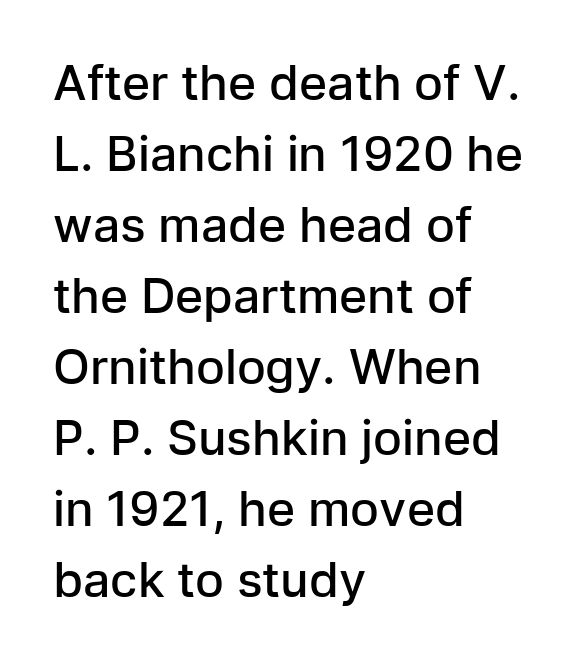
Do the characters align in a grid? No, the font is proportional. A normal amount of white space separates one row of letters from the next. Honestly, there is no underline to notice here at all. Visually the block forms a straight wall on the left and a jagged coastline on the right.
